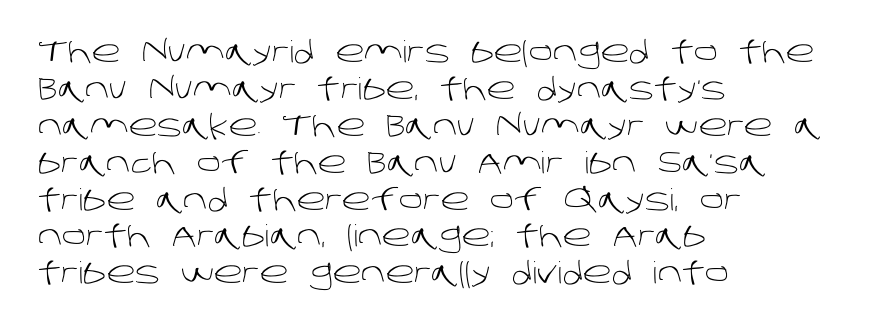
Q: Is the text bold? A: No.
Q: Is the typeface a serif or a sans-serif typeface? A: Sans-serif.
Q: Is the text underlined? A: No.
Q: How is the paragraph aligned? A: Left-aligned.
Q: Is the spacing between letters normal or unusually wide? A: Normal.
Q: Width (condensed, normal, or wide)? A: Normal.
Q: Stroke contrast? A: Low.
Q: x-height? A: Large.
Q: Monospaced? A: No.
